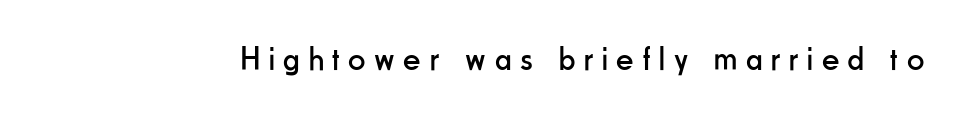
Q: Is the text bold? A: No.
Q: Is the text italic (slanted)? A: No, it is upright.
Q: Is the typeface a serif or a sans-serif typeface? A: Sans-serif.
Q: Is the text underlined? A: No.
Q: Is the spacing between letters normal or unusually wide? A: Unusually wide.
Q: Width (condensed, normal, or wide)? A: Condensed.
Q: Stroke contrast? A: Low.
Q: x-height? A: Small.
Q: Monospaced? A: No.
